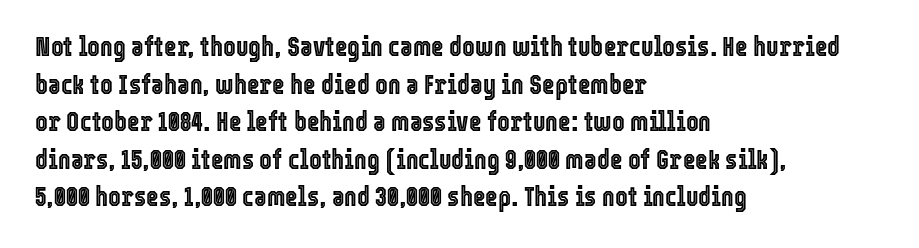
Q: Is the text italic (slanted)? A: No, it is upright.
Q: Is the text underlined? A: No.
Q: How is the paragraph aligned? A: Left-aligned.
Q: Is the spacing between letters normal or unusually wide? A: Normal.
Q: Is the spacing between lines tight, normal or loose? A: Normal.
